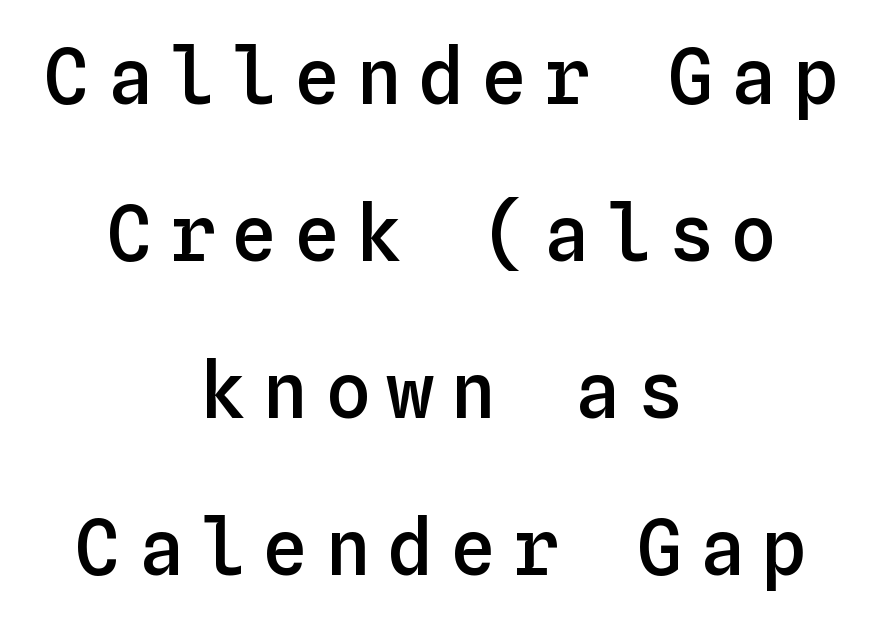
{"italic": "no", "bold": "semi", "weight": "semibold", "width": "normal", "stroke_contrast": "low", "x_height": "medium", "monospaced": "yes", "underline": "no", "align": "center", "line_spacing": "loose", "line_spacing_ratio": 2.04, "letter_spacing": "wide", "letter_spacing_em": 0.21, "glyph_px": 77}
